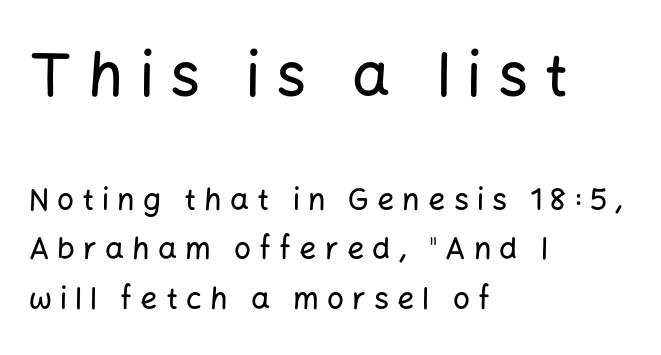
Q: Is the text italic (slanted)? A: No, it is upright.
Q: Is the typeface a serif or a sans-serif typeface? A: Sans-serif.
Q: Is the text underlined? A: No.
Q: How is the paragraph aligned? A: Left-aligned.
Q: Is the spacing between letters normal or unusually wide? A: Unusually wide.
Q: Is the spacing between lines tight, normal or loose? A: Normal.
Q: Which block of text is set in a larger size, the first (top) or the second (bottom)? A: The first (top) one.
Q: Width (condensed, normal, or wide)? A: Normal.
Q: Stroke contrast? A: Low.
Q: x-height? A: Medium.
Q: Monospaced? A: No.
